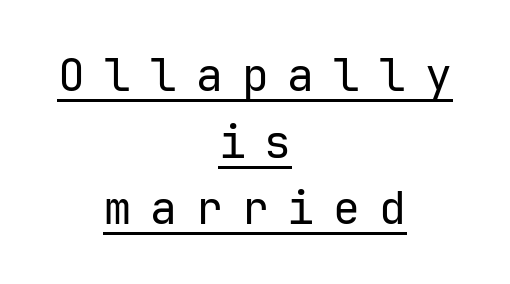
The rendering positions every line midway between the sides. Type style note: lacks serifs. The passage shown has open, widely tracked lettering throughout. The designer left line spacing at the default. You can tell it's not italic because the verticals are truly vertical.
